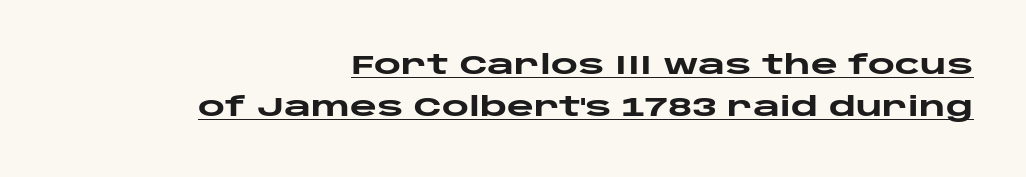
{"italic": "no", "bold": "yes", "underline": "yes", "align": "right", "line_spacing": "normal", "line_spacing_ratio": 1.63, "letter_spacing": "normal", "letter_spacing_em": 0.0, "glyph_px": 26}
